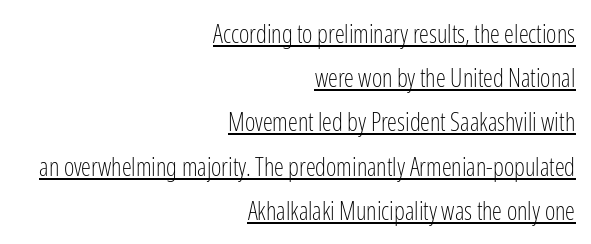
Stem width sits at or under what a default text font uses. Short and long lines alike share a common ending point at right. Italic: no, the glyphs are upright roman. Quick note: underline on.
